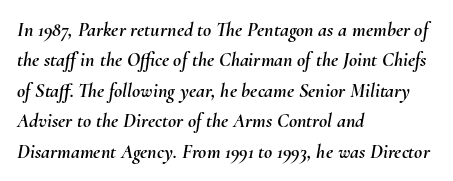
The image shows 20 px text type, italic (leaning right); set left-aligned, normal line spacing (1.52x), normal letter spacing, not underlined.
